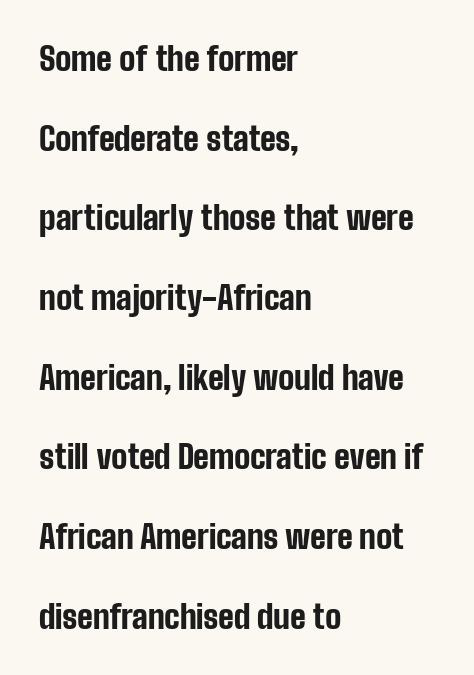
{"serif": "no", "italic": "no", "bold": "yes", "weight": "bold", "width": "condensed", "stroke_contrast": "low", "x_height": "medium", "monospaced": "no", "underline": "no", "align": "left", "line_spacing": "loose", "line_spacing_ratio": 2.49, "letter_spacing": "normal", "letter_spacing_em": 0.0, "glyph_px": 32}
